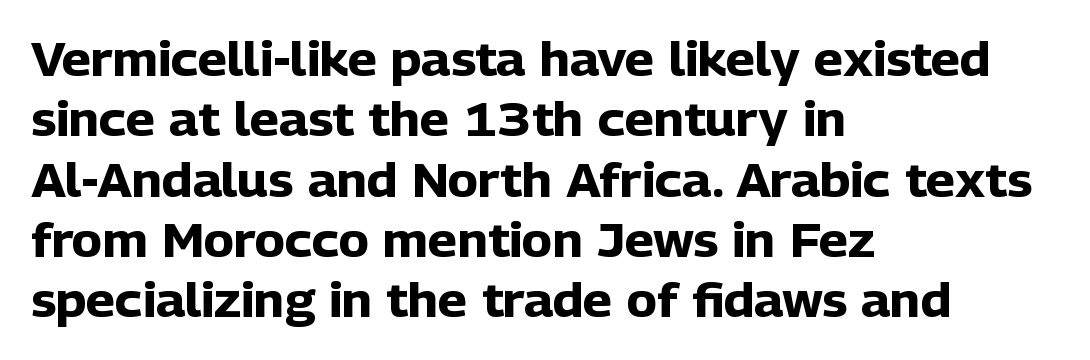
The image shows 46 px heavy sans-serif type, upright; set left-aligned, normal line spacing (1.31x), normal letter spacing, not underlined; low stroke contrast and a medium x-height.
